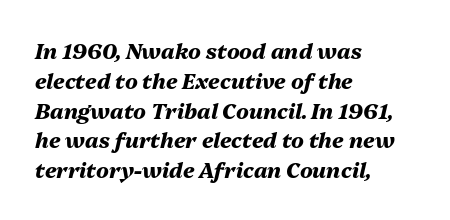
{"italic": "yes", "lean": "right", "slant_degrees": 13, "bold": "yes", "underline": "no", "align": "left", "line_spacing": "normal", "line_spacing_ratio": 1.42, "letter_spacing": "normal", "letter_spacing_em": 0.0, "glyph_px": 21}
